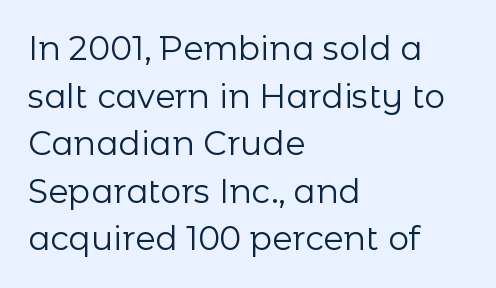
Q: Is the text bold? A: No.
Q: Is the text italic (slanted)? A: No, it is upright.
Q: Is the typeface a serif or a sans-serif typeface? A: Sans-serif.
Q: Is the text underlined? A: No.
Q: How is the paragraph aligned? A: Left-aligned.
Q: Is the spacing between letters normal or unusually wide? A: Normal.
Q: Is the spacing between lines tight, normal or loose? A: Normal.
Q: Width (condensed, normal, or wide)? A: Normal.
Q: Stroke contrast? A: Low.
Q: x-height? A: Medium.
Q: Monospaced? A: No.
